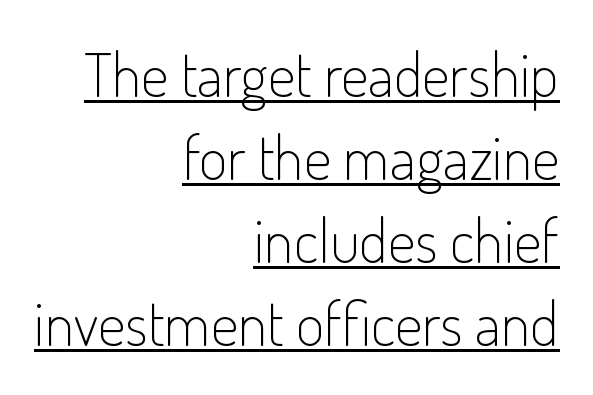
Q: Is the text bold? A: No.
Q: Is the text italic (slanted)? A: No, it is upright.
Q: Is the typeface a serif or a sans-serif typeface? A: Sans-serif.
Q: Is the text underlined? A: Yes.
Q: How is the paragraph aligned? A: Right-aligned.
Q: Is the spacing between letters normal or unusually wide? A: Normal.
Q: Is the spacing between lines tight, normal or loose? A: Normal.
Q: Width (condensed, normal, or wide)? A: Condensed.
Q: Stroke contrast? A: Low.
Q: x-height? A: Small.
Q: Monospaced? A: No.
